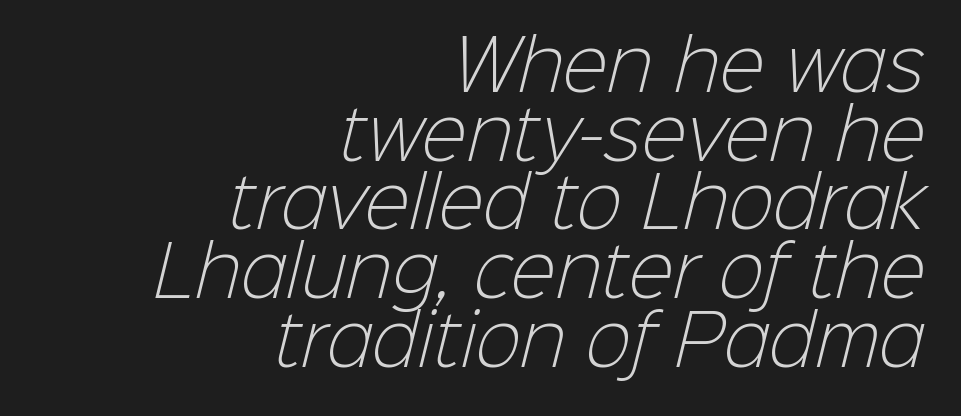
{"serif": "no", "bold": "no", "weight": "light", "width": "normal", "stroke_contrast": "low", "x_height": "medium", "monospaced": "no", "underline": "no", "align": "right", "line_spacing": "tight", "line_spacing_ratio": 1.01, "letter_spacing": "normal", "letter_spacing_em": 0.0, "glyph_px": 68}
